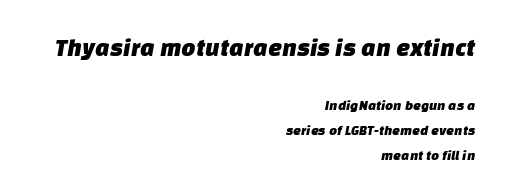
Q: Is the text underlined? A: No.
Q: How is the paragraph aligned? A: Right-aligned.
Q: Is the spacing between letters normal or unusually wide? A: Normal.
Q: Which block of text is set in a larger size, the first (top) or the second (bottom)? A: The first (top) one.
